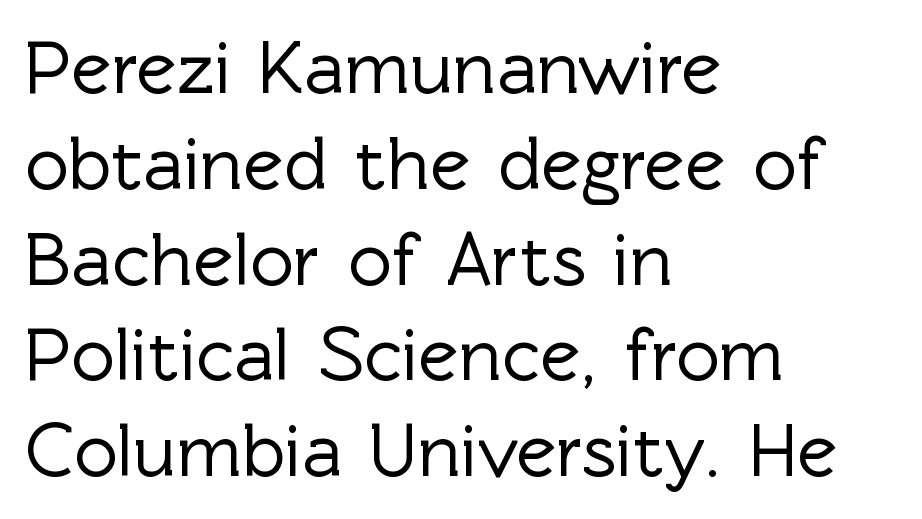
This sample uses an upright cut, with every glyph sitting square on the baseline. Do the characters align in a grid? No, the font is proportional. Compared with typical body copy, the letter spacing here is the same. Line beginnings align vertically; line endings do not.
